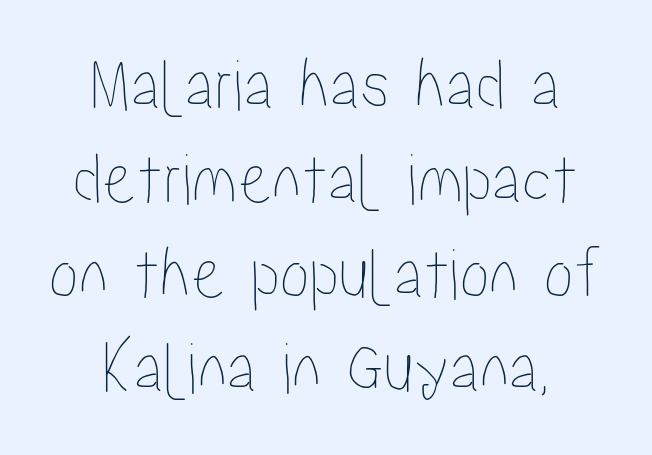
{"italic": "no", "width": "condensed", "stroke_contrast": "low", "x_height": "medium", "monospaced": "no", "underline": "no", "align": "center", "line_spacing": "normal", "line_spacing_ratio": 1.26, "letter_spacing": "normal", "letter_spacing_em": 0.0, "glyph_px": 75}
